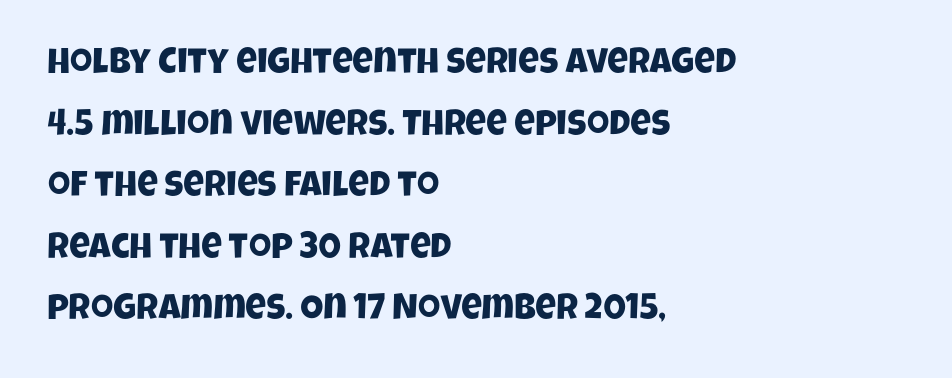
The image shows 36 px condensed sans-serif type; set left-aligned, line spacing 1.71x, normal letter spacing, not underlined; low stroke contrast and a large x-height.
